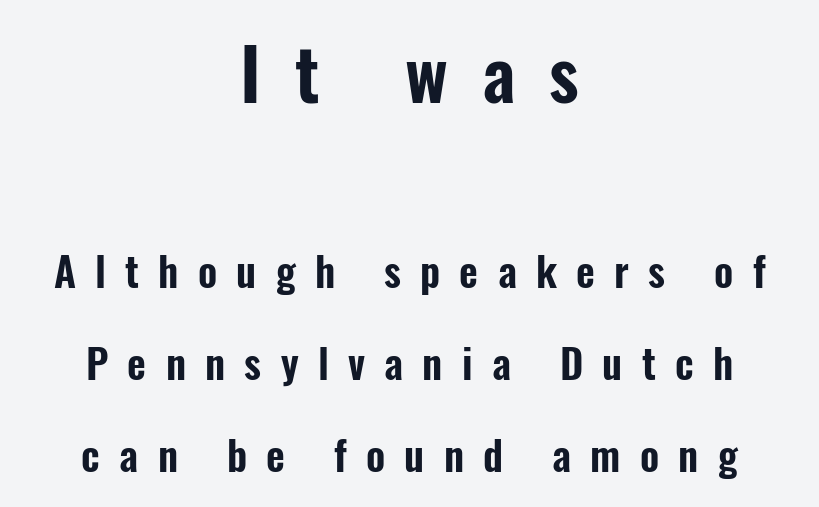
{"serif": "no", "italic": "no", "width": "condensed", "stroke_contrast": "low", "x_height": "medium", "monospaced": "no", "underline": "no", "align": "center", "line_spacing": "loose", "line_spacing_ratio": 2.24, "letter_spacing": "wide", "letter_spacing_em": 0.47, "larger_block": "first", "size_ratio": 1.76, "glyph_px": 72}
